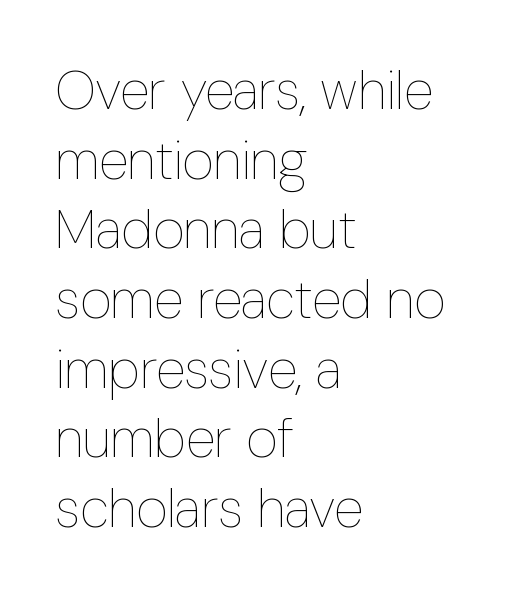
The image shows 54 px thin, condensed type, upright; set left-aligned, normal line spacing (1.29x), normal letter spacing, not underlined; low stroke contrast and a medium x-height.
